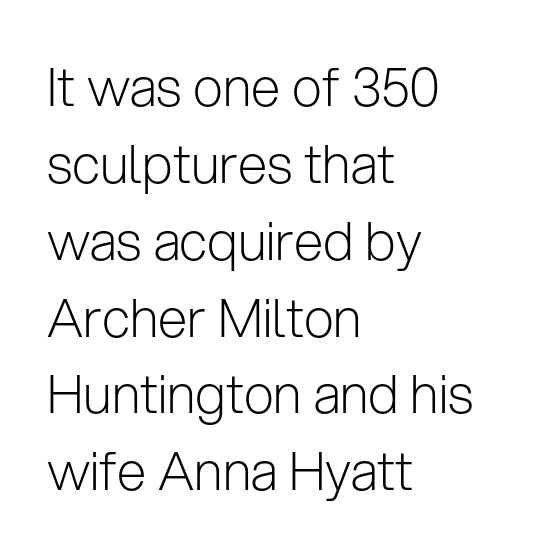
Line spacing here is normal. This sample has the flowing, uneven cadence of proportional lettering. Unlike a traditional serif, this face leaves its strokes unadorned. Stems here are at most as thick as an everyday book face. The area under the type is left untouched.
